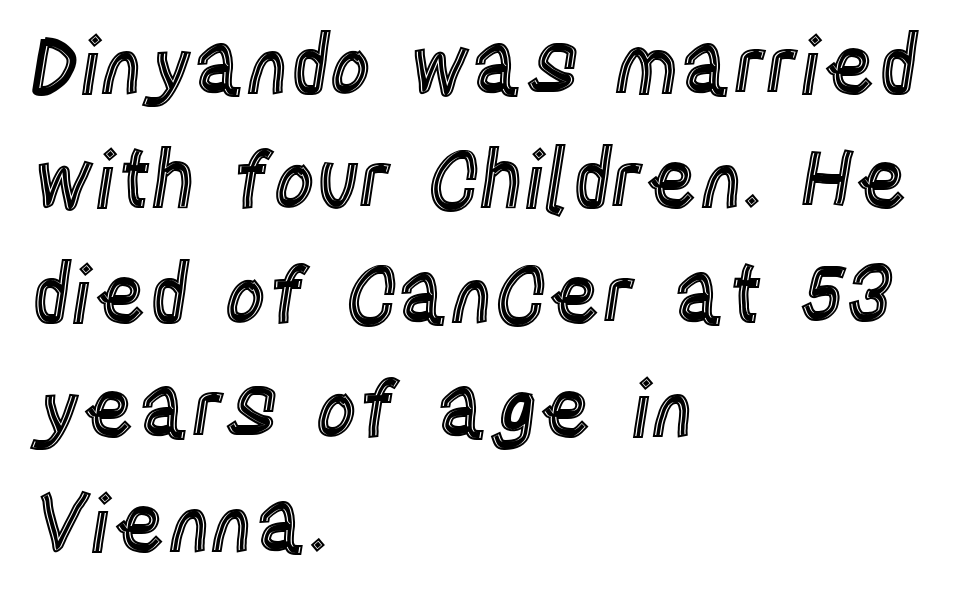
{"width": "condensed", "x_height": "large", "monospaced": "no", "underline": "no", "align": "left", "line_spacing": "normal", "line_spacing_ratio": 1.43, "letter_spacing": "normal", "letter_spacing_em": 0.0, "glyph_px": 80}
